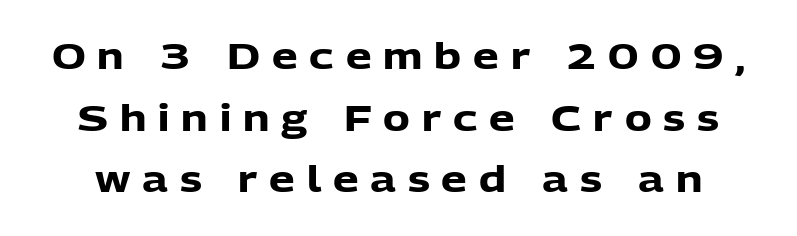
The image shows 36 px heavy sans-serif type, upright; set line spacing 1.71x, unusually wide letter spacing (+0.33 em), not underlined; low stroke contrast and a medium x-height.
